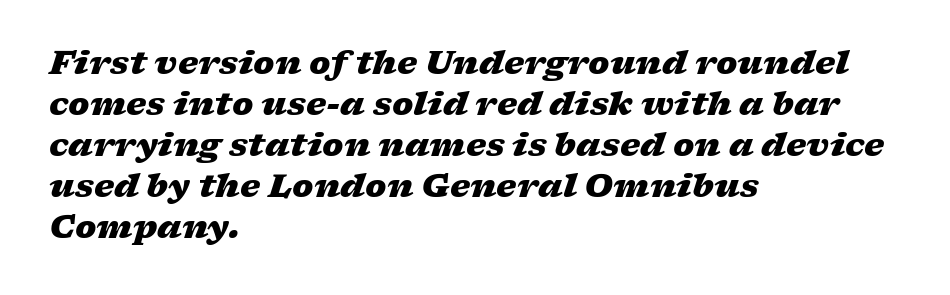
{"italic": "yes", "lean": "right", "slant_degrees": 17, "bold": "yes", "weight": "heavy", "width": "wide", "stroke_contrast": "low", "x_height": "medium", "monospaced": "no", "underline": "no", "align": "left", "line_spacing": "normal", "line_spacing_ratio": 1.28, "letter_spacing": "normal", "letter_spacing_em": 0.0, "glyph_px": 32}
